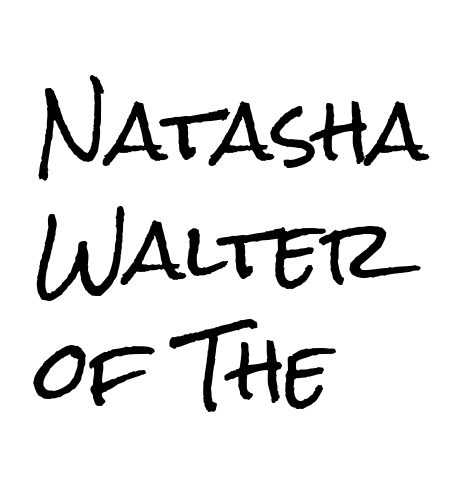
Q: Is the text italic (slanted)? A: No, it is upright.
Q: Is the typeface a serif or a sans-serif typeface? A: Sans-serif.
Q: Is the text underlined? A: No.
Q: How is the paragraph aligned? A: Left-aligned.
Q: Is the spacing between letters normal or unusually wide? A: Normal.
Q: Is the spacing between lines tight, normal or loose? A: Normal.
Q: Width (condensed, normal, or wide)? A: Condensed.
Q: Stroke contrast? A: Low.
Q: x-height? A: Medium.
Q: Monospaced? A: No.
